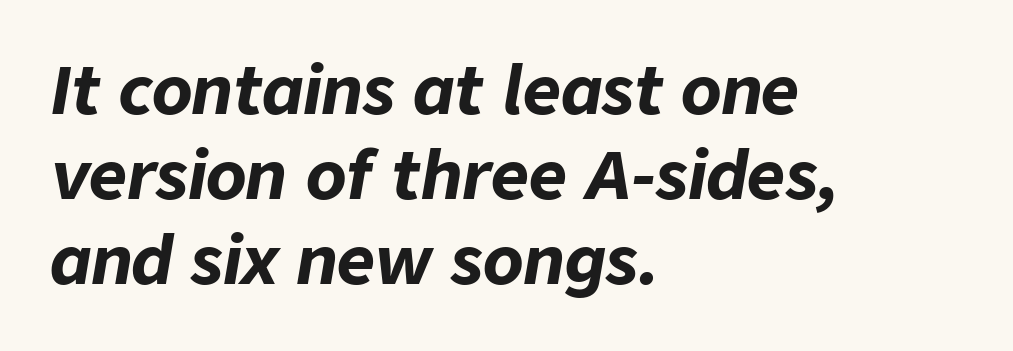
The image shows 66 px bold type, italic (leaning right); set left-aligned, normal line spacing (1.29x), normal letter spacing, not underlined; low stroke contrast and a medium x-height.
